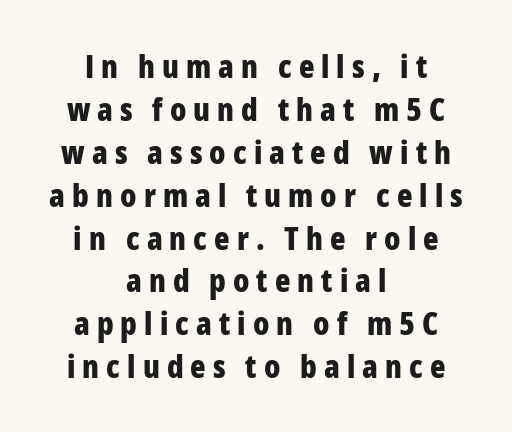
The image shows 32 px bold, condensed sans-serif type, upright; set centered, normal line spacing (1.34x), unusually wide letter spacing (+0.22 em), not underlined; low stroke contrast and a medium x-height.
